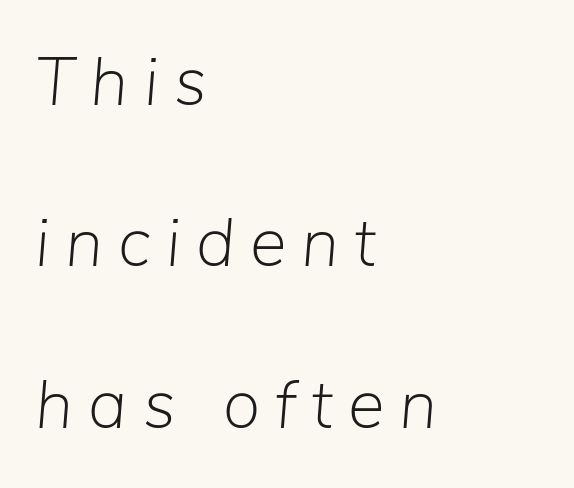
Q: Is the text bold? A: No.
Q: Is the text italic (slanted)? A: Yes, it leans right by about 5 degrees.
Q: Is the text underlined? A: No.
Q: How is the paragraph aligned? A: Left-aligned.
Q: Is the spacing between letters normal or unusually wide? A: Unusually wide.
Q: Is the spacing between lines tight, normal or loose? A: Loose.
Q: Width (condensed, normal, or wide)? A: Normal.
Q: Stroke contrast? A: Low.
Q: x-height? A: Medium.
Q: Monospaced? A: No.
